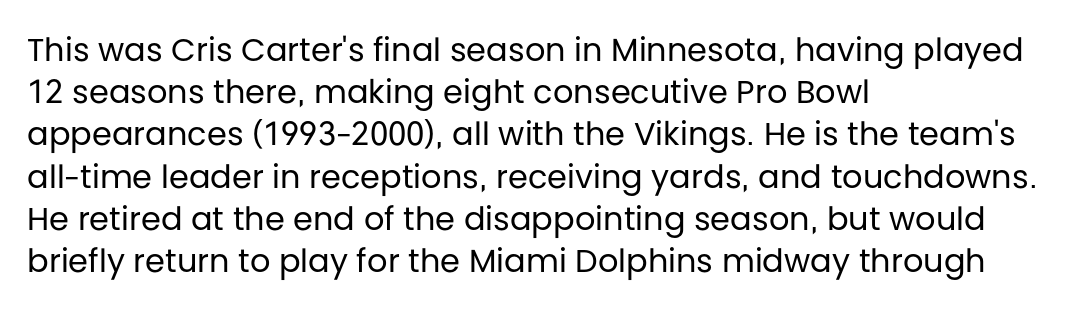
Nothing unusual about the tracking: characters are spaced as the font intends. Typeset ragged right — the left edge is the straight one. To sum up the face: it is a sans, with no serifs. Italic? Not at all — the glyphs are vertical.
